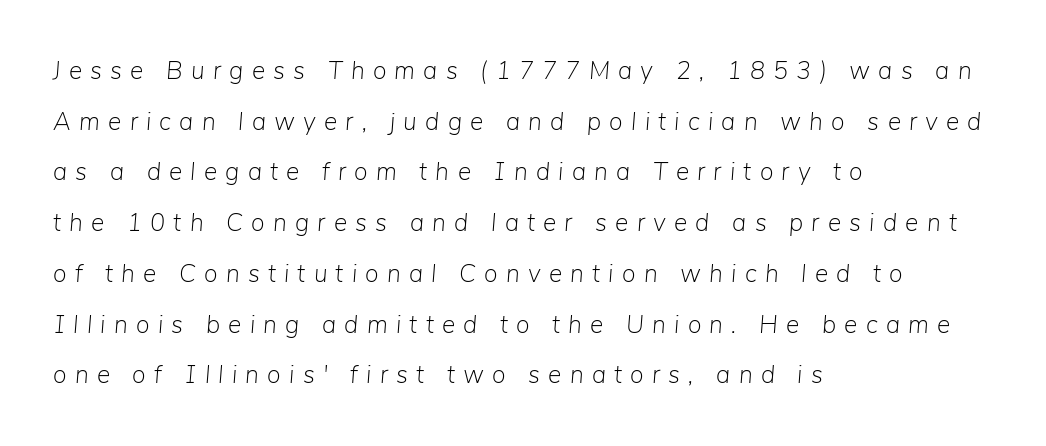
The image shows 25 px text type, italic (leaning right); set left-aligned, loose line spacing (2.03x), unusually wide letter spacing (+0.33 em), not underlined.
